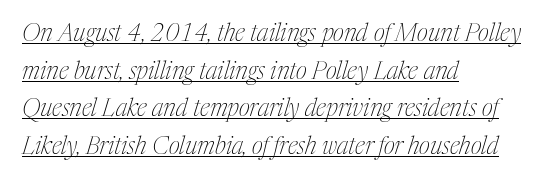
Q: Is the text bold? A: No.
Q: Is the text italic (slanted)? A: Yes, it leans right by about 17 degrees.
Q: Is the text underlined? A: Yes.
Q: How is the paragraph aligned? A: Left-aligned.
Q: Is the spacing between letters normal or unusually wide? A: Normal.
Q: Is the spacing between lines tight, normal or loose? A: Normal.
